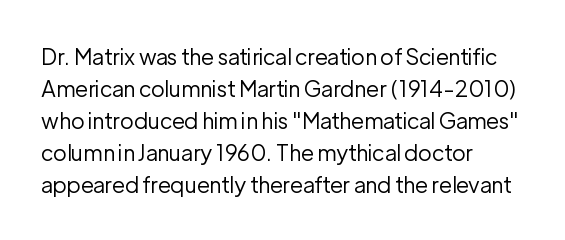
Weight: in the light-to-regular range. These lines keep a tight, regular rhythm from letter to letter. Any mark beneath the type? The region is blank. Left-aligned paragraph, ragged on the right. If you drew a line through each stem, it would be perfectly vertical. Honestly, the row spacing looks completely unremarkable.
